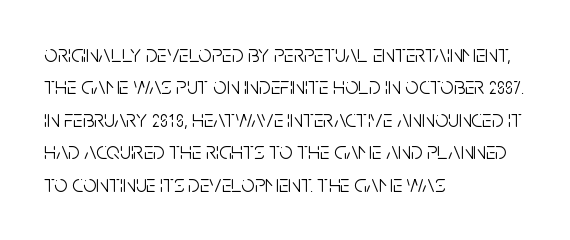
The image shows 24 px text type, upright; set left-aligned, normal line spacing (1.35x), normal letter spacing, not underlined.
